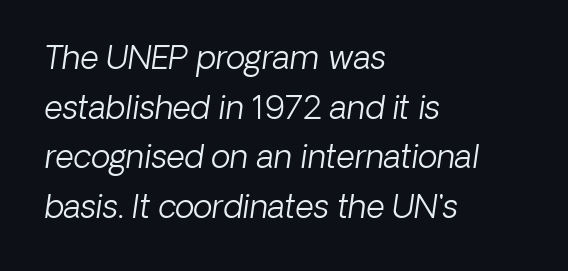
The image shows 32 px light type, italic (leaning right); set left-aligned, normal line spacing (1.55x), normal letter spacing, not underlined; low stroke contrast and a medium x-height.
